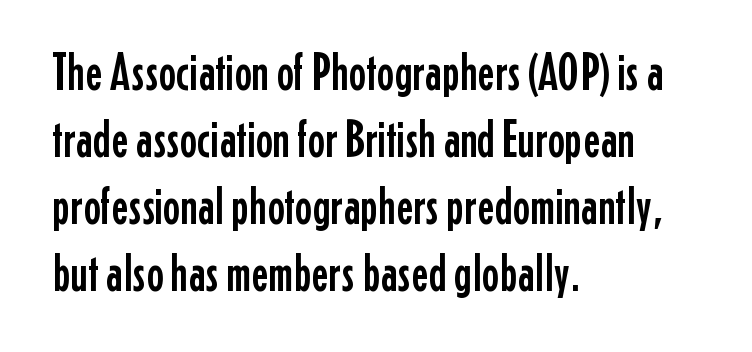
How would I describe the line gaps? Plain and ordinary. Descender tails drop into unmarked territory. The letters advance in unequal steps, a hallmark of proportional type. Here the glyphs are tracked normally, forming tight word shapes. The type family on display is of the sans-serif kind.
